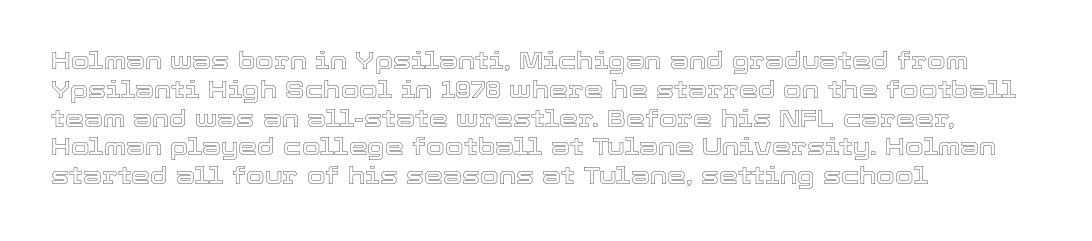
The image shows 24 px text type, upright; set left-aligned, line spacing 1.2x, normal letter spacing, not underlined.
